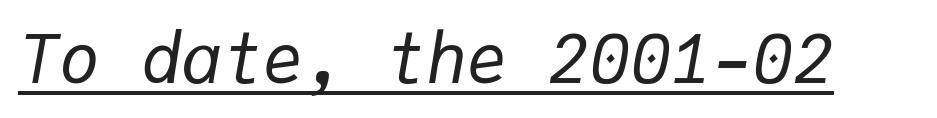
No heavy texture on the line: the type isn't bold. Italic? Definitely — the glyphs are oblique. What stands out about the letter spacing? Nothing — it is the standard amount. The glyphs are accompanied by a horizontal stroke just below them. The letters march in equal steps, a hallmark of fixed-pitch type.
